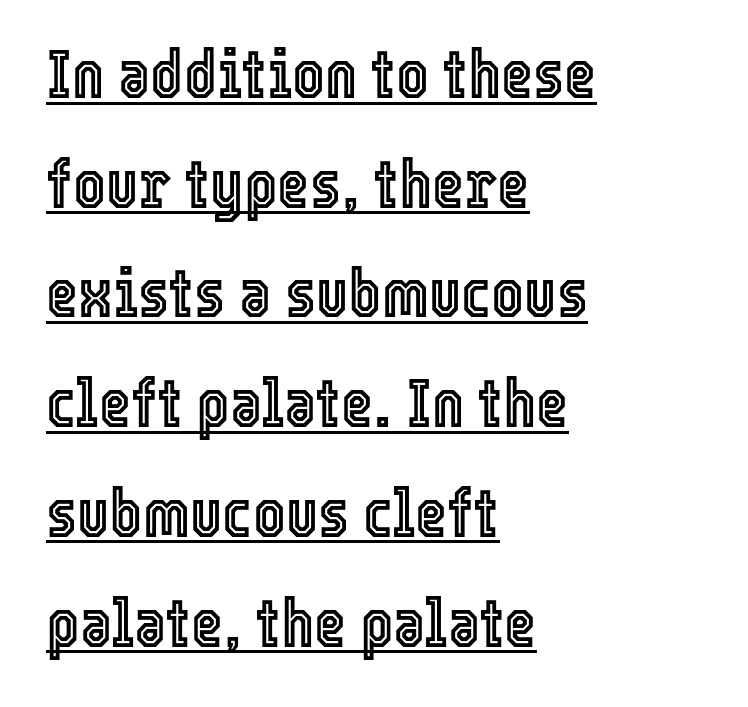
{"italic": "no", "width": "condensed", "x_height": "medium", "monospaced": "no", "underline": "yes", "align": "left", "line_spacing": "normal", "line_spacing_ratio": 1.59, "letter_spacing": "normal", "letter_spacing_em": 0.0, "glyph_px": 69}
